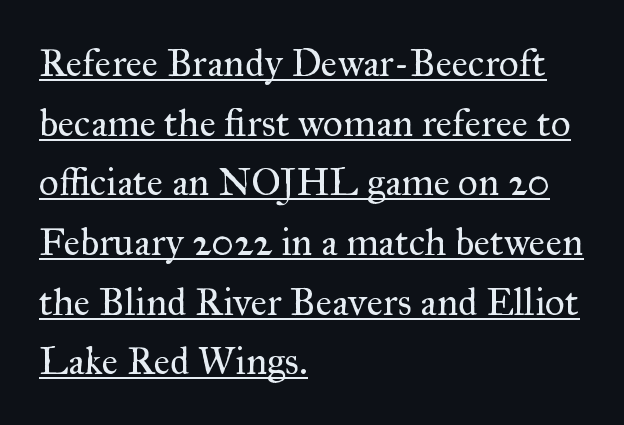
The image shows 39 px regular-weight serif type, upright; set left-aligned, normal line spacing (1.53x), normal letter spacing, underlined; medium stroke contrast and a small x-height.
